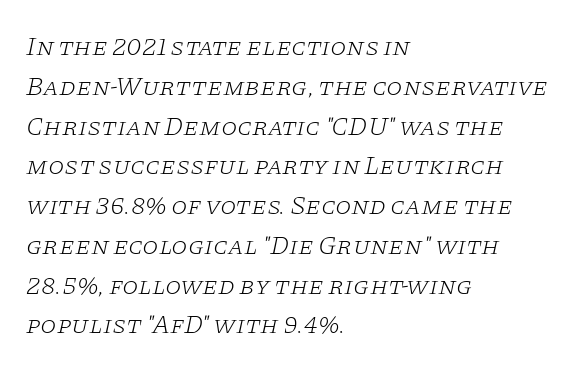
A typesetter would mark this as italic. The gaps between neighbouring characters are ordinary and unremarkable. Is there much room between lines? A standard amount, neither cramped nor airy. Each stroke keeps to a modest, everyday thickness or less.
